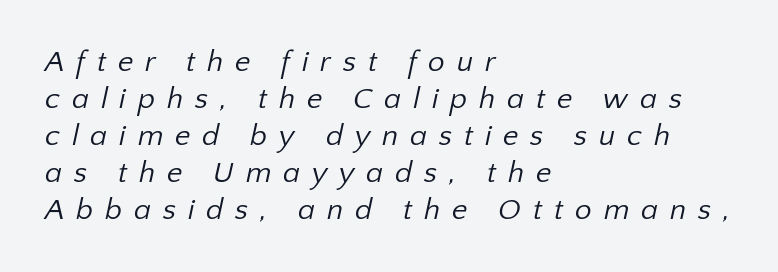
{"serif": "no", "bold": "no", "weight": "regular", "width": "normal", "stroke_contrast": "low", "x_height": "medium", "monospaced": "no", "underline": "no", "align": "left", "line_spacing_ratio": 1.23, "letter_spacing": "wide", "letter_spacing_em": 0.39, "glyph_px": 30}
